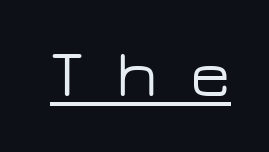
{"serif": "no", "italic": "no", "width": "wide", "stroke_contrast": "low", "x_height": "medium", "monospaced": "no", "underline": "yes", "letter_spacing": "wide", "letter_spacing_em": 0.49, "glyph_px": 66}
